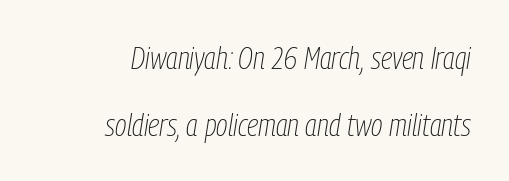
{"italic": "yes", "lean": "right", "slant_degrees": 9, "bold": "no", "weight": "thin", "width": "condensed", "stroke_contrast": "low", "x_height": "medium", "monospaced": "no", "underline": "no", "align": "right", "line_spacing": "loose", "line_spacing_ratio": 2.16, "letter_spacing": "normal", "letter_spacing_em": 0.0, "glyph_px": 31}
